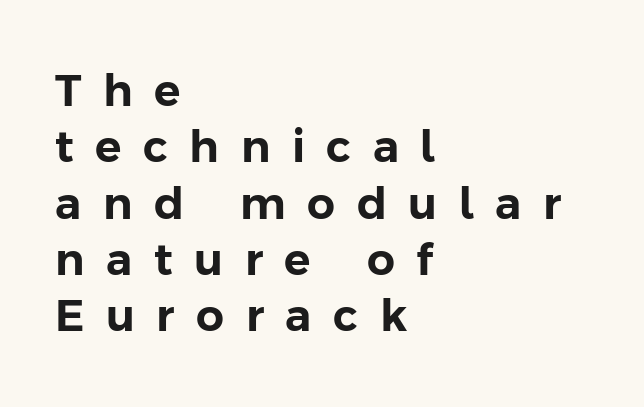
{"serif": "no", "italic": "no", "width": "normal", "stroke_contrast": "low", "x_height": "medium", "monospaced": "no", "underline": "no", "align": "left", "line_spacing": "normal", "line_spacing_ratio": 1.28, "letter_spacing": "wide", "letter_spacing_em": 0.49, "glyph_px": 44}
